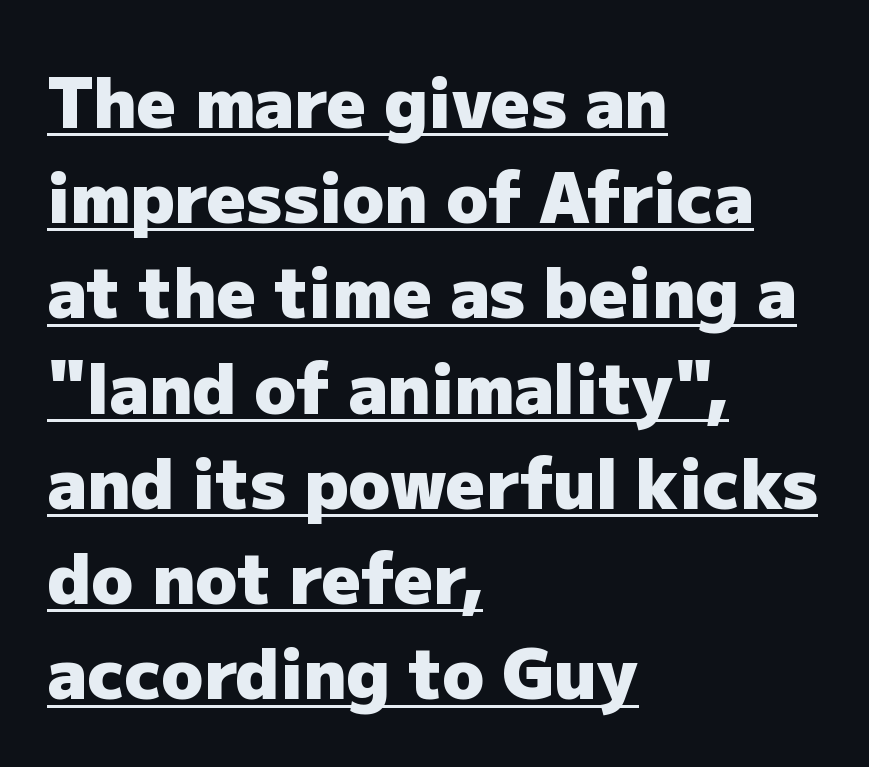
{"serif": "no", "italic": "no", "bold": "yes", "weight": "heavy", "width": "normal", "stroke_contrast": "low", "x_height": "medium", "monospaced": "no", "underline": "yes", "align": "left", "line_spacing": "normal", "line_spacing_ratio": 1.38, "letter_spacing": "normal", "letter_spacing_em": 0.0, "glyph_px": 69}
